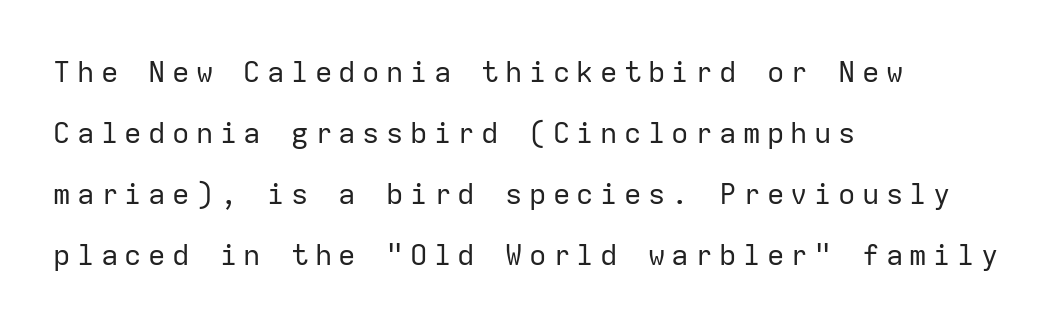
Q: Is the text bold? A: No.
Q: Is the text italic (slanted)? A: No, it is upright.
Q: Is the typeface a serif or a sans-serif typeface? A: Sans-serif.
Q: Is the text underlined? A: No.
Q: How is the paragraph aligned? A: Left-aligned.
Q: Is the spacing between letters normal or unusually wide? A: Unusually wide.
Q: Is the spacing between lines tight, normal or loose? A: Loose.
Q: Width (condensed, normal, or wide)? A: Normal.
Q: Stroke contrast? A: Low.
Q: x-height? A: Medium.
Q: Monospaced? A: Yes.
